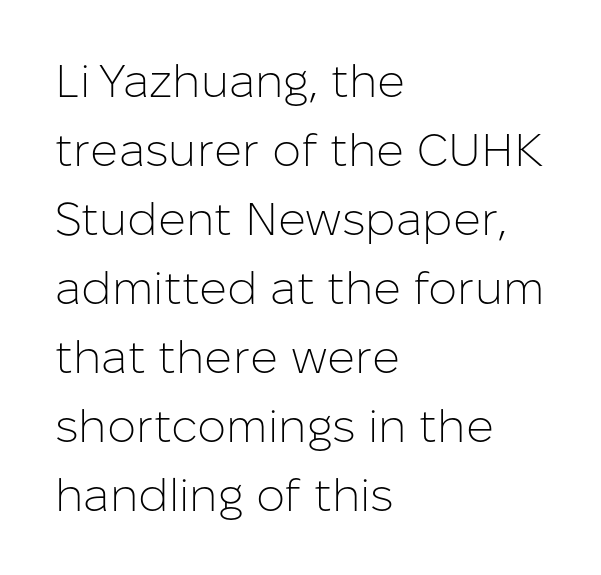
The baseline area is clear. Nothing heavy about these letters — not bold at all. Varying glyph widths throughout — classic text-font behaviour. Regarding serifs, this sample does without them.
